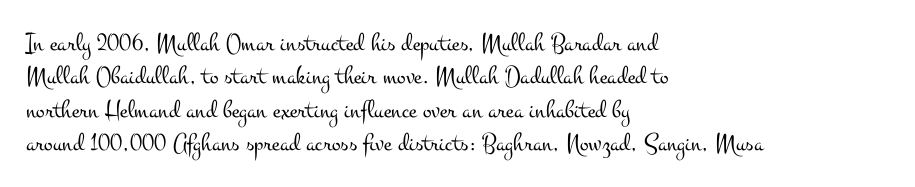
{"bold": "no", "underline": "no", "align": "left", "line_spacing": "normal", "line_spacing_ratio": 1.28, "letter_spacing": "normal", "letter_spacing_em": 0.0, "glyph_px": 26}
